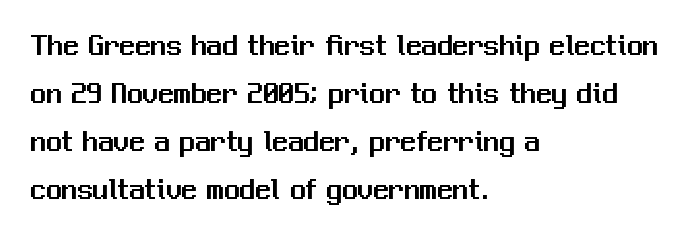
The image shows 31 px sans-serif type, upright; set left-aligned, normal line spacing (1.55x), normal letter spacing, not underlined; medium stroke contrast and a medium x-height.
